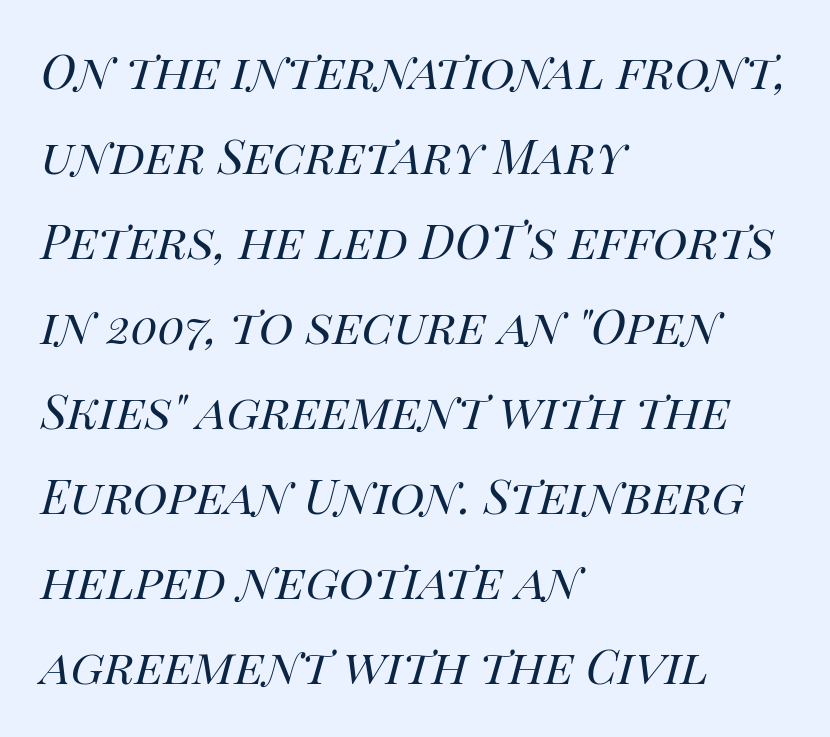
The image shows 59 px regular-weight type, italic (leaning right); set left-aligned, normal line spacing (1.44x), normal letter spacing, not underlined; high stroke contrast and a large x-height.
